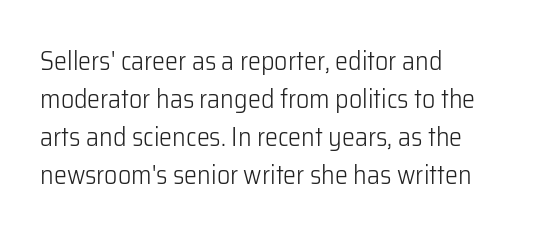
Q: Is the text bold? A: No.
Q: Is the text italic (slanted)? A: No, it is upright.
Q: Is the text underlined? A: No.
Q: How is the paragraph aligned? A: Left-aligned.
Q: Is the spacing between letters normal or unusually wide? A: Normal.
Q: Is the spacing between lines tight, normal or loose? A: Normal.
